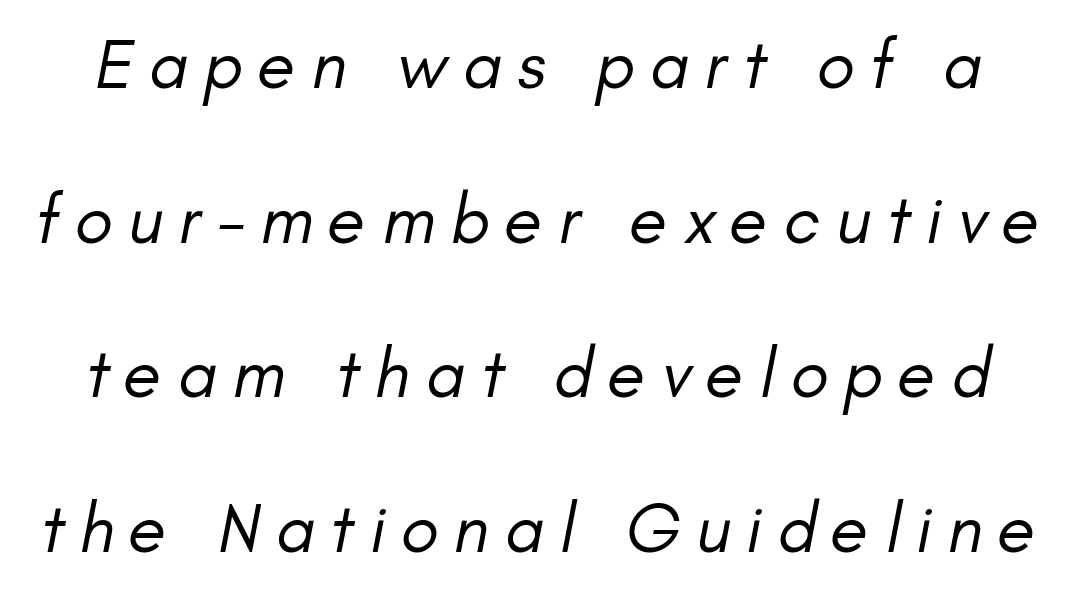
{"italic": "yes", "lean": "right", "slant_degrees": 11, "bold": "no", "weight": "regular", "width": "normal", "stroke_contrast": "low", "x_height": "small", "monospaced": "no", "underline": "no", "line_spacing": "loose", "line_spacing_ratio": 2.21, "letter_spacing": "wide", "letter_spacing_em": 0.22, "glyph_px": 70}
